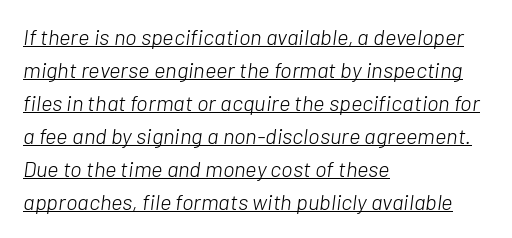
The glyphs look as if they've been sheared to an angle. Each stroke keeps to a modest, everyday thickness or less. The rendered words wear a rule along their underside. The block of text has a typical density, with ordinary space between rows. These lines stack with their left ends in a neat column.
